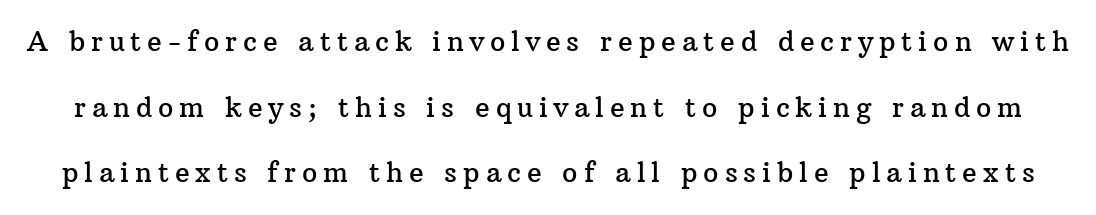
The image shows 27 px text type, upright; set loose line spacing (2.43x), unusually wide letter spacing (+0.22 em), not underlined.
